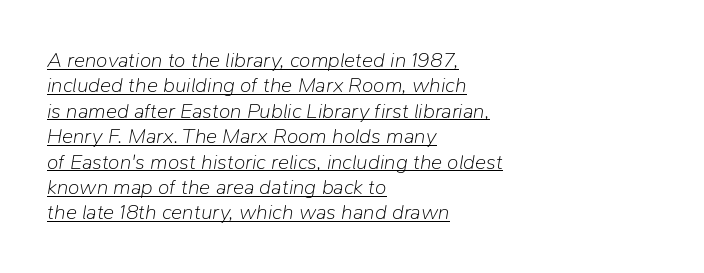
{"italic": "yes", "lean": "right", "slant_degrees": 9, "bold": "no", "underline": "yes", "align": "left", "line_spacing_ratio": 1.21, "letter_spacing": "normal", "letter_spacing_em": 0.0, "glyph_px": 21}
